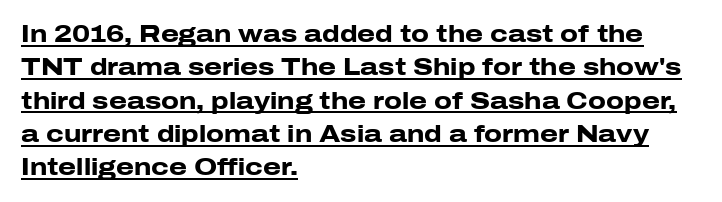
Thick stems and heavy bowls — unmistakably bold. It's the straight-up-and-down kind of type. Students, observe the line beneath the letters — that is underlining. Reading down the column, the eye jumps a familiar distance to each next line.
